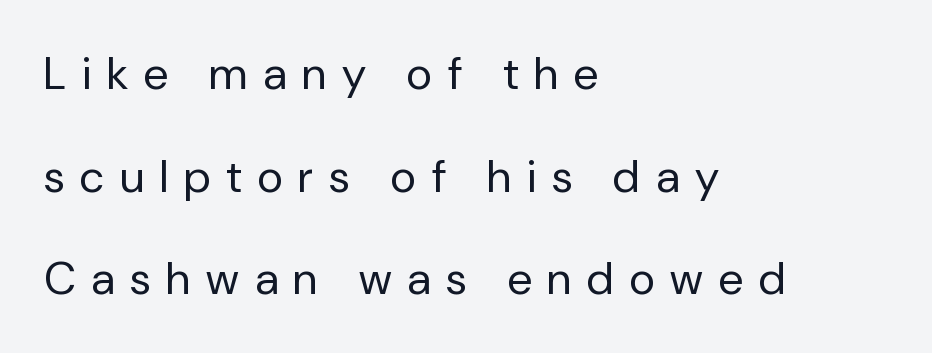
The image shows 45 px regular-weight sans-serif type, upright; set left-aligned, loose line spacing (2.28x), unusually wide letter spacing (+0.35 em), not underlined; low stroke contrast and a medium x-height.
